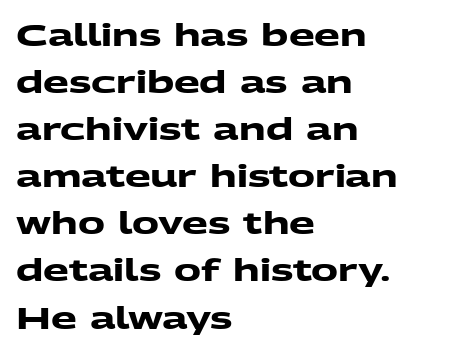
{"serif": "no", "bold": "yes", "weight": "heavy", "width": "wide", "stroke_contrast": "medium", "x_height": "medium", "monospaced": "no", "underline": "no", "align": "left", "line_spacing": "normal", "line_spacing_ratio": 1.57, "letter_spacing": "normal", "letter_spacing_em": 0.0, "glyph_px": 30}
